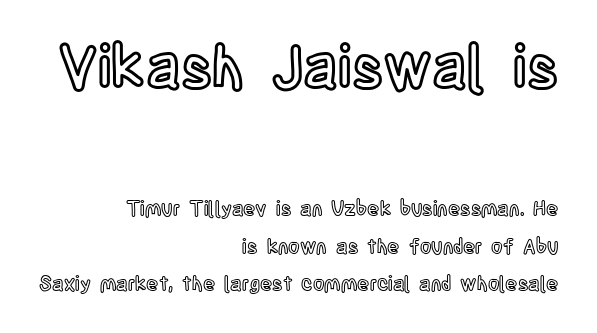
The image shows 60 px condensed type, upright; set right-aligned, line spacing 1.87x, normal letter spacing, not underlined; the first (top) block is 3.0x larger; a large x-height.
